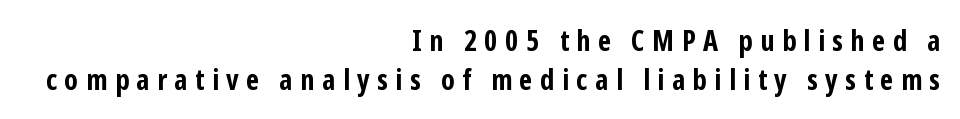
{"serif": "no", "italic": "no", "bold": "yes", "weight": "bold", "width": "condensed", "stroke_contrast": "low", "x_height": "medium", "monospaced": "no", "underline": "no", "align": "right", "line_spacing": "normal", "line_spacing_ratio": 1.34, "letter_spacing": "wide", "letter_spacing_em": 0.26, "glyph_px": 29}
